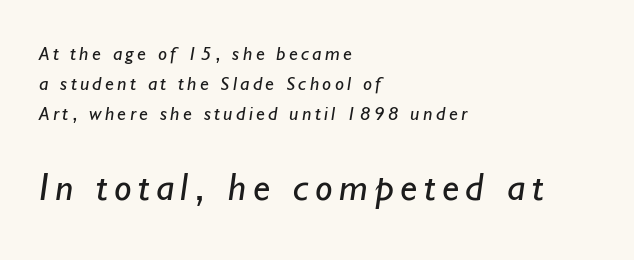
The image shows 39 px regular-weight sans-serif type; set left-aligned, normal line spacing (1.5x), not underlined; the second (bottom) block is 1.95x larger; low stroke contrast and a small x-height.
